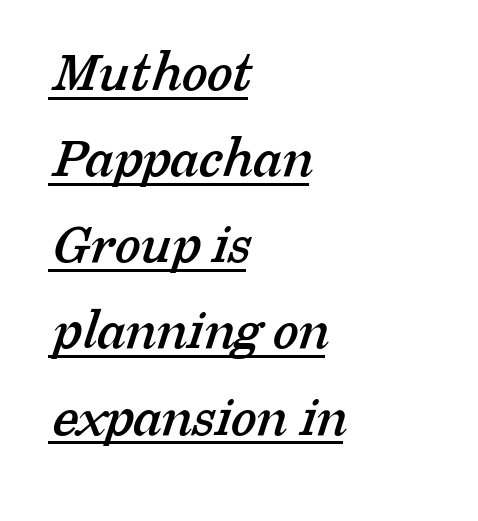
The image shows 59 px serif type; set left-aligned, normal line spacing (1.46x), normal letter spacing, underlined; low stroke contrast and a medium x-height.
